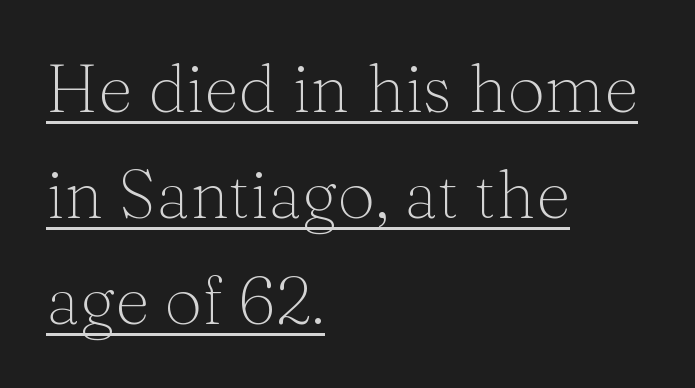
The image shows 67 px light serif type, upright; set left-aligned, normal line spacing (1.58x), normal letter spacing, underlined; medium stroke contrast and a medium x-height.
